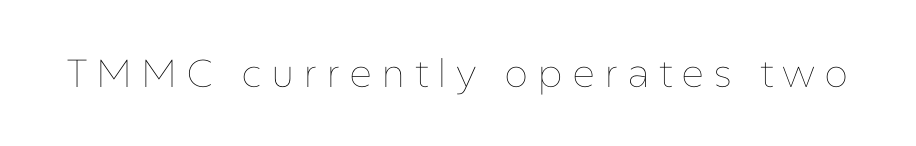
The image shows 39 px thin type, upright; set unusually wide letter spacing (+0.23 em), not underlined; low stroke contrast and a medium x-height.
